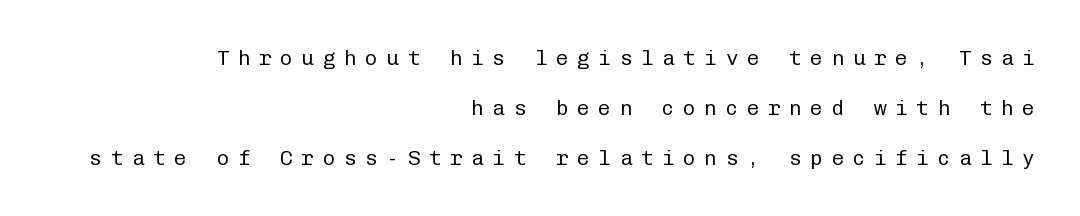
{"italic": "no", "bold": "no", "underline": "no", "align": "right", "line_spacing": "loose", "line_spacing_ratio": 2.37, "letter_spacing": "wide", "letter_spacing_em": 0.41, "glyph_px": 21}
